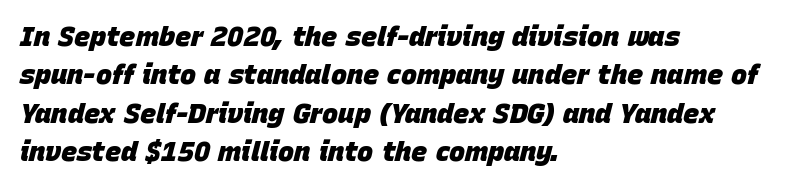
The image shows 27 px bold type, italic (leaning right); set left-aligned, normal line spacing (1.42x), normal letter spacing, not underlined.
